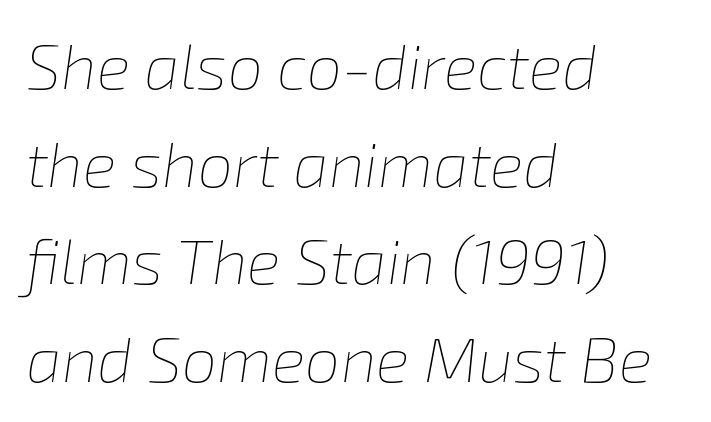
Q: Is the text bold? A: No.
Q: Is the text italic (slanted)? A: Yes, it leans right by about 8 degrees.
Q: Is the text underlined? A: No.
Q: How is the paragraph aligned? A: Left-aligned.
Q: Is the spacing between letters normal or unusually wide? A: Normal.
Q: Is the spacing between lines tight, normal or loose? A: Normal.
Q: Width (condensed, normal, or wide)? A: Normal.
Q: Stroke contrast? A: Low.
Q: x-height? A: Medium.
Q: Monospaced? A: No.
